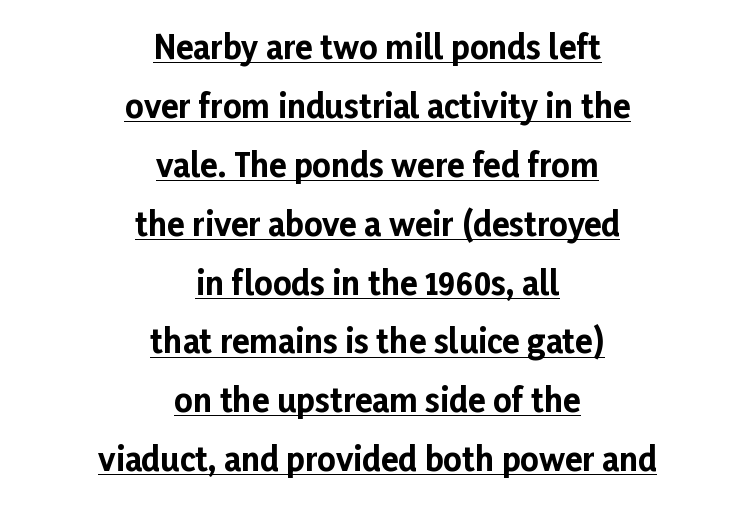
The image shows 32 px bold sans-serif type, upright; set centered, line spacing 1.84x, normal letter spacing, underlined; low stroke contrast and a medium x-height.
